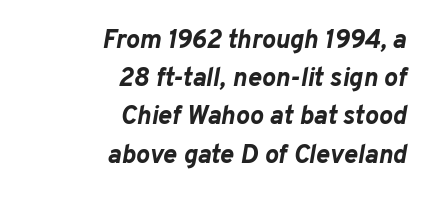
The image shows 26 px bold type, italic (leaning right); set right-aligned, normal line spacing (1.47x), normal letter spacing, not underlined.
